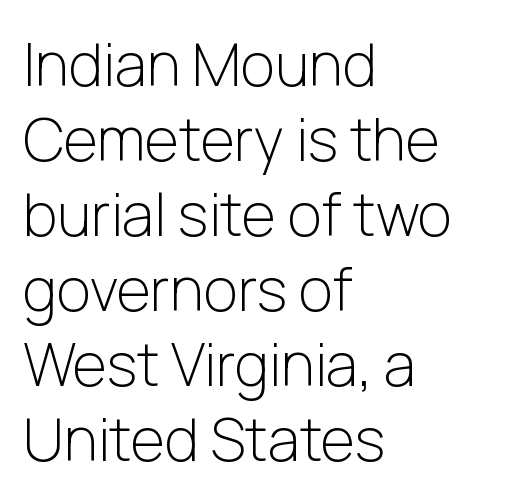
Q: Is the text bold? A: No.
Q: Is the text italic (slanted)? A: No, it is upright.
Q: Is the typeface a serif or a sans-serif typeface? A: Sans-serif.
Q: Is the text underlined? A: No.
Q: How is the paragraph aligned? A: Left-aligned.
Q: Is the spacing between letters normal or unusually wide? A: Normal.
Q: Is the spacing between lines tight, normal or loose? A: Normal.
Q: Width (condensed, normal, or wide)? A: Normal.
Q: Stroke contrast? A: Low.
Q: x-height? A: Medium.
Q: Monospaced? A: No.
